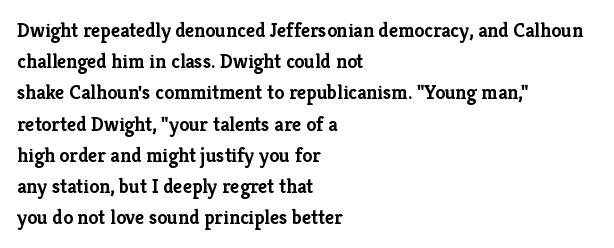
{"italic": "no", "bold": "yes", "underline": "no", "align": "left", "line_spacing": "normal", "line_spacing_ratio": 1.56, "letter_spacing": "normal", "letter_spacing_em": 0.0, "glyph_px": 20}
